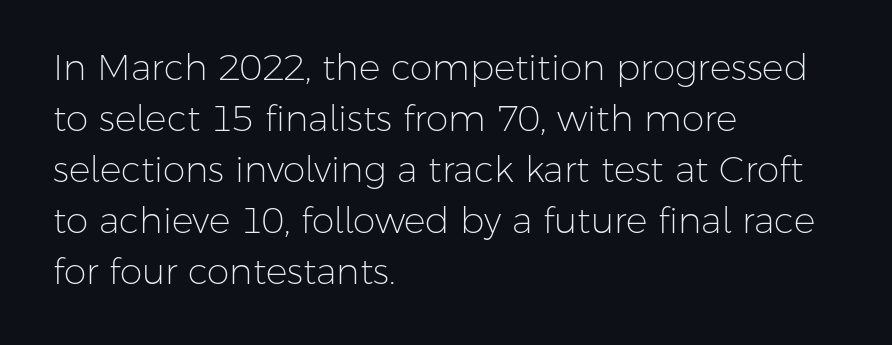
{"serif": "no", "italic": "no", "bold": "no", "weight": "light", "width": "normal", "stroke_contrast": "low", "x_height": "medium", "monospaced": "no", "underline": "no", "align": "left", "line_spacing": "normal", "line_spacing_ratio": 1.42, "letter_spacing": "normal", "letter_spacing_em": 0.0, "glyph_px": 36}
